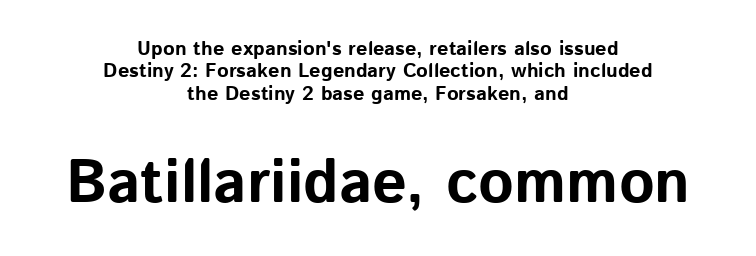
The image shows 61 px bold sans-serif type, upright; set centered, tight line spacing (1.12x), normal letter spacing, not underlined; the second (bottom) block is 3.05x larger; low stroke contrast and a medium x-height.
